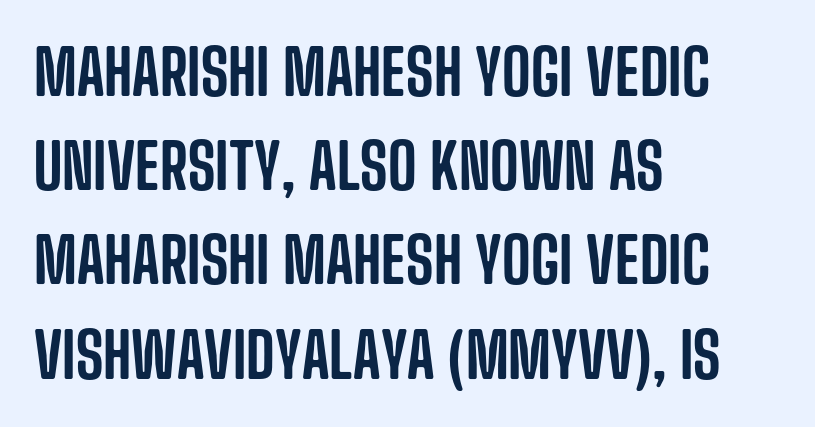
{"serif": "no", "italic": "no", "width": "condensed", "stroke_contrast": "low", "x_height": "large", "monospaced": "no", "underline": "no", "align": "left", "line_spacing": "normal", "line_spacing_ratio": 1.52, "letter_spacing": "normal", "letter_spacing_em": 0.0, "glyph_px": 62}
